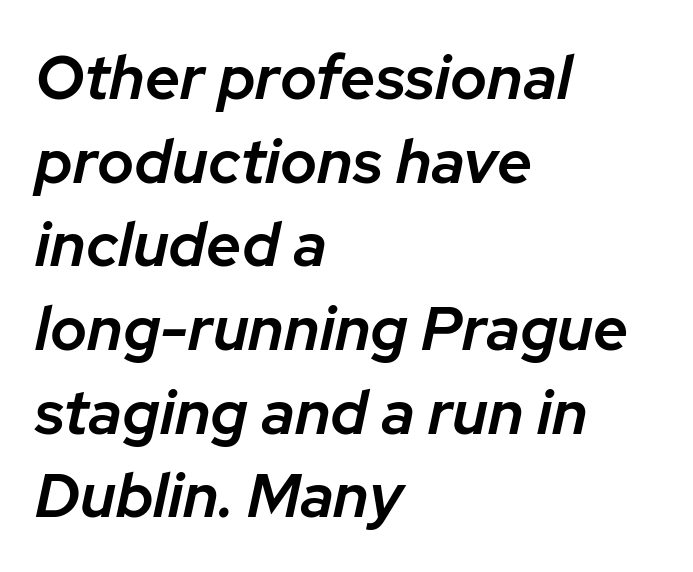
The rendering uses natural spacing where letterforms have individual widths. Typographic density is moderately raised because the face is semibold. Is the type slanted? Yes — the strokes lean at a clear angle. No extra tracking has been applied to these lines. Line starts are locked; line ends wander.
